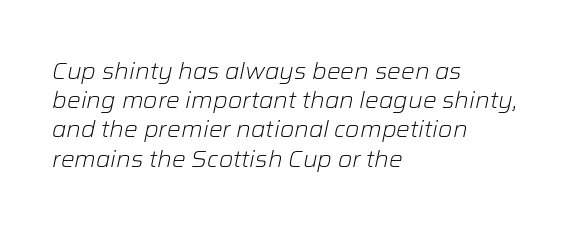
Characters follow at the spacing the type designer built in. Just letters on the line, the space beneath them empty. On a weight scale, this lands at 450 or below. Posture: slanted. Does the leading feel generous? No, just average. Each line starts at the same left margin while the right side varies.
